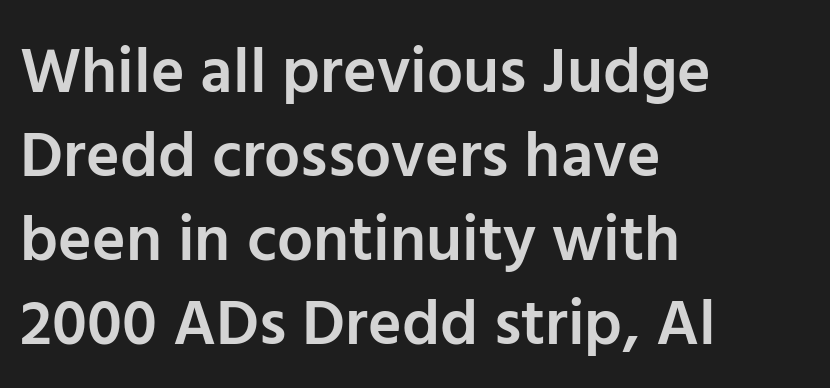
You could call the tracking neutral — neither tight nor loose. Note: no serifs on the glyphs. The rendering uses a moderate line-height, typical for paragraphs. A somewhat darkened texture: the type is semibold rather than bold.
